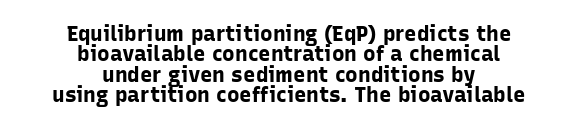
The image shows 21 px bold type, upright; set centered, tight line spacing (0.97x), normal letter spacing, not underlined.
